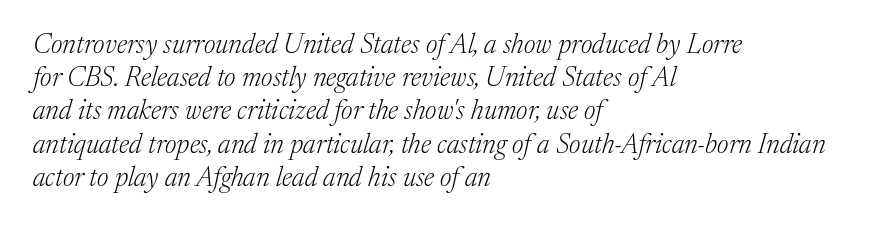
{"italic": "yes", "lean": "right", "slant_degrees": 17, "bold": "no", "underline": "no", "align": "left", "line_spacing_ratio": 1.23, "letter_spacing": "normal", "letter_spacing_em": 0.0, "glyph_px": 27}
